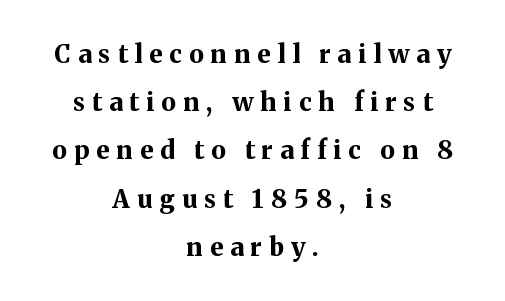
One-word summary of the alignment: center. A typesetter would call this leading open, well beyond the default. Each glyph is drawn with heavy, bold strokes. The gap between lines stays unmarked. Observe the wide spacing: letters keep a clear distance from each other.
